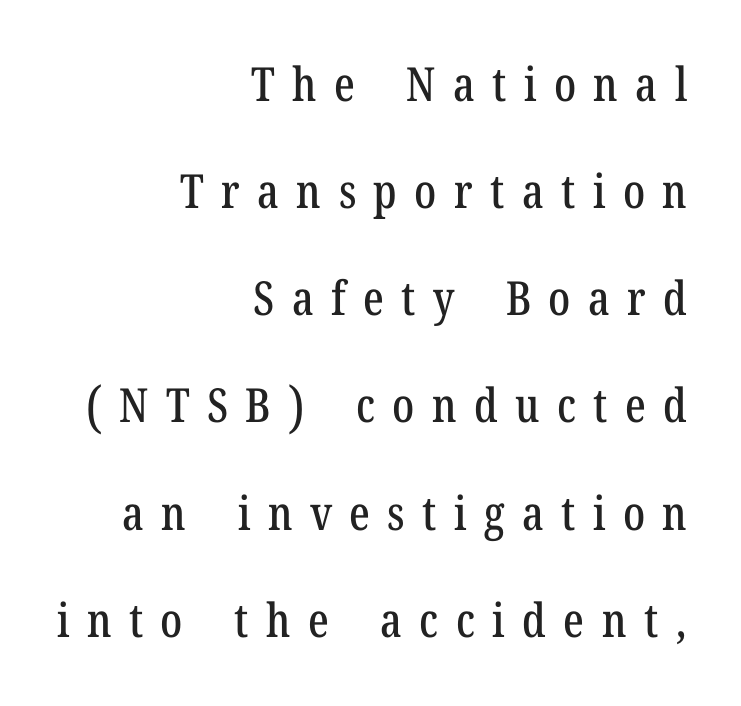
The image shows 47 px condensed serif type, upright; set right-aligned, loose line spacing (2.28x), unusually wide letter spacing (+0.37 em), not underlined; low stroke contrast and a medium x-height.
